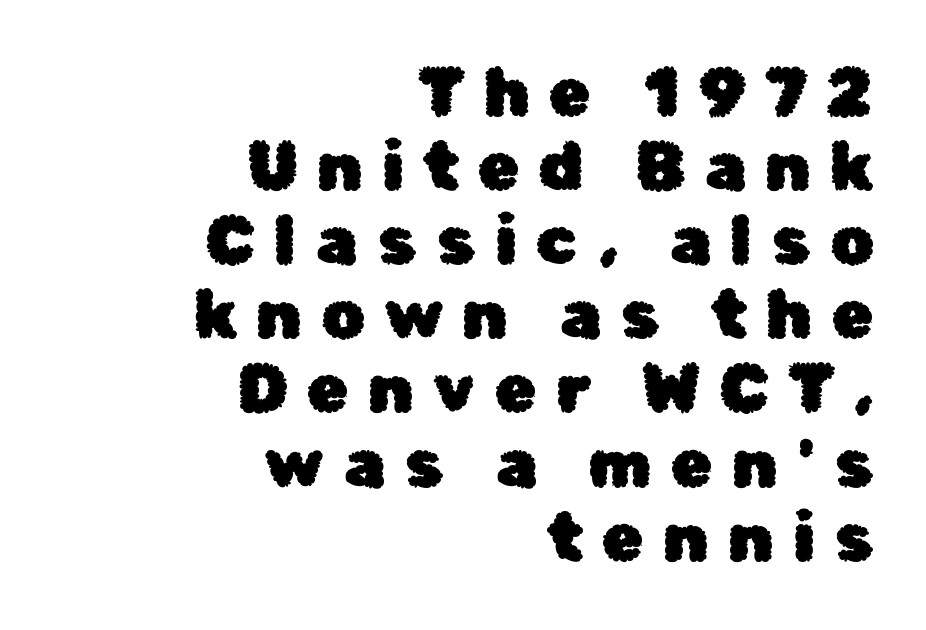
{"serif": "no", "italic": "no", "width": "normal", "stroke_contrast": "low", "x_height": "medium", "monospaced": "no", "underline": "no", "align": "right", "line_spacing": "tight", "line_spacing_ratio": 1.09, "letter_spacing": "wide", "letter_spacing_em": 0.28, "glyph_px": 68}
